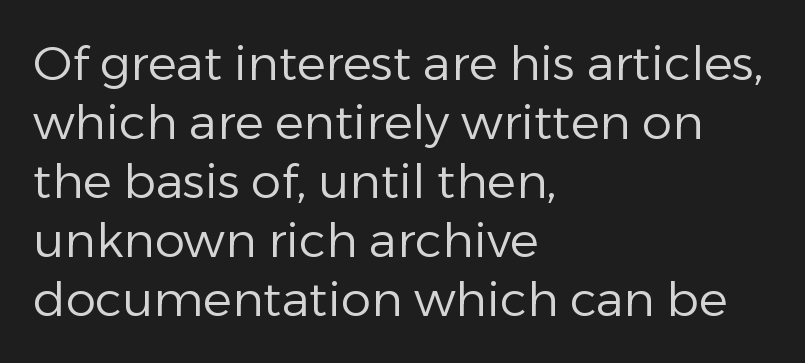
The image shows 48 px regular-weight sans-serif type, upright; set left-aligned, line spacing 1.23x, normal letter spacing, not underlined; low stroke contrast and a medium x-height.
